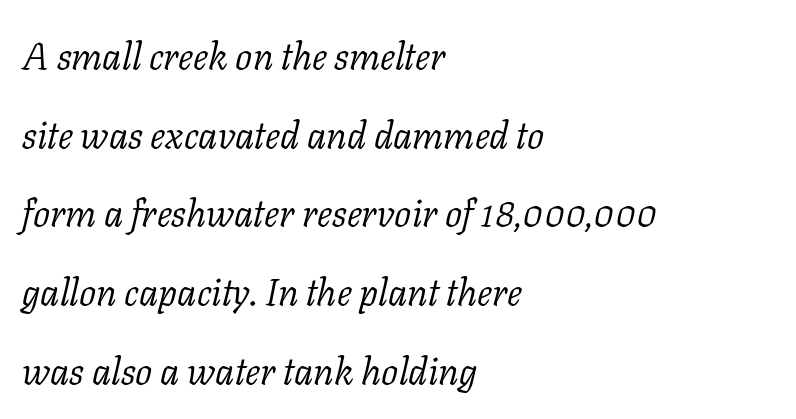
Q: Is the text bold? A: No.
Q: Is the text italic (slanted)? A: Yes, it leans right by about 11 degrees.
Q: Is the typeface a serif or a sans-serif typeface? A: Serif.
Q: Is the text underlined? A: No.
Q: How is the paragraph aligned? A: Left-aligned.
Q: Is the spacing between letters normal or unusually wide? A: Normal.
Q: Is the spacing between lines tight, normal or loose? A: Loose.
Q: Width (condensed, normal, or wide)? A: Normal.
Q: Stroke contrast? A: Low.
Q: x-height? A: Medium.
Q: Monospaced? A: No.
